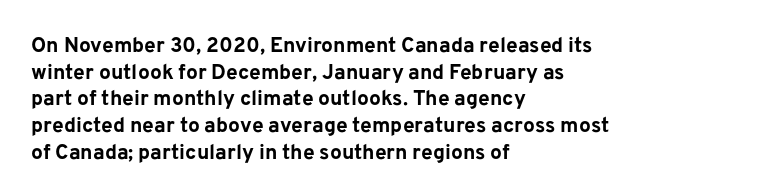
{"italic": "no", "bold": "yes", "underline": "no", "align": "left", "line_spacing": "normal", "line_spacing_ratio": 1.27, "letter_spacing": "normal", "letter_spacing_em": 0.0, "glyph_px": 21}
